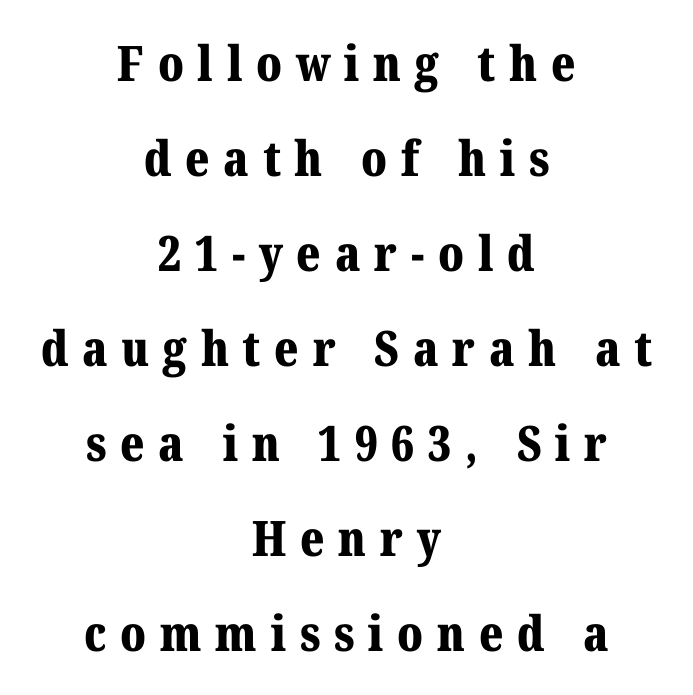
What weight is shown? A full bold with thick strokes. Leading is clearly above the norm, producing a sparse column. Layout note: lines centered. Each letter keeps its own natural width here, so spacing adapts to shape. Rendered with straight, roman letterforms.
